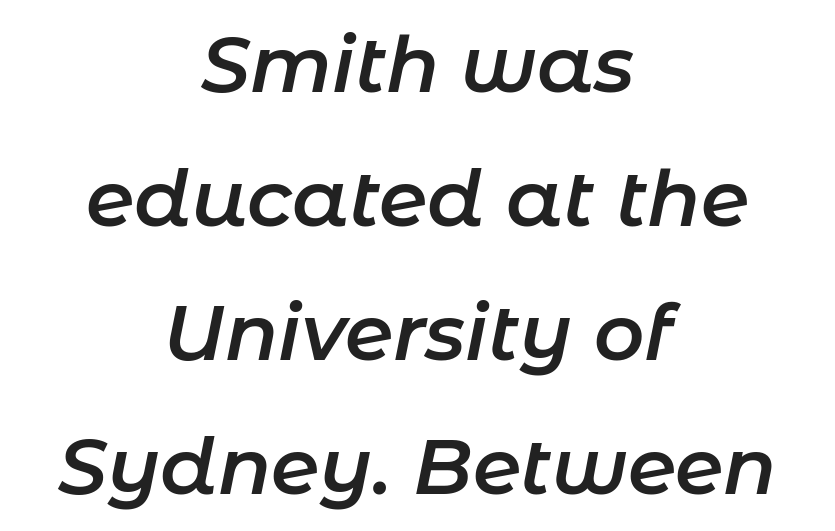
What weight is shown? A semibold, between regular and bold. Spacing verdict: proportional, widths tailored to each character. The font's italic variant was chosen for this text. Nobody drew a line under any word here. Characters follow at the spacing the type designer built in.
